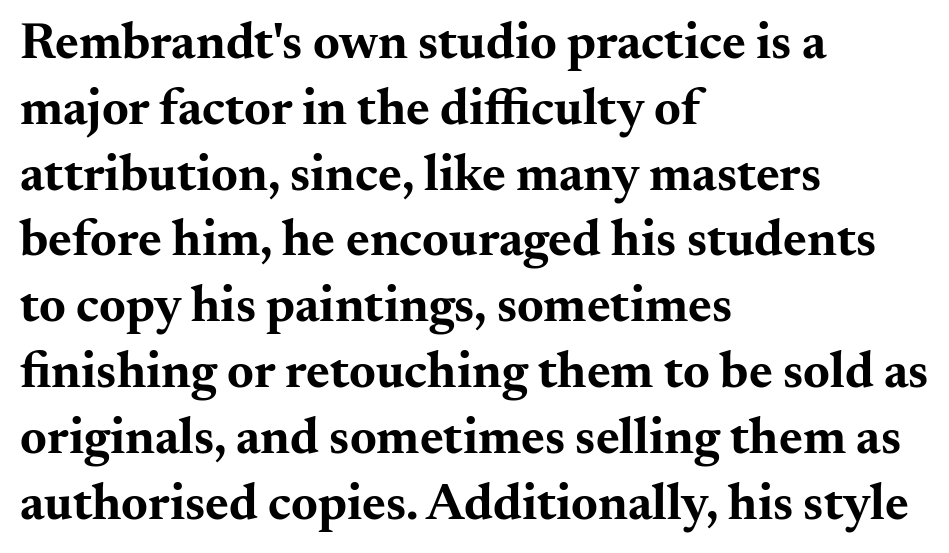
Q: Is the text bold? A: Yes.
Q: Is the text italic (slanted)? A: No, it is upright.
Q: Is the typeface a serif or a sans-serif typeface? A: Serif.
Q: Is the text underlined? A: No.
Q: How is the paragraph aligned? A: Left-aligned.
Q: Is the spacing between letters normal or unusually wide? A: Normal.
Q: Is the spacing between lines tight, normal or loose? A: Normal.
Q: Width (condensed, normal, or wide)? A: Wide.
Q: Stroke contrast? A: Medium.
Q: x-height? A: Small.
Q: Monospaced? A: No.
